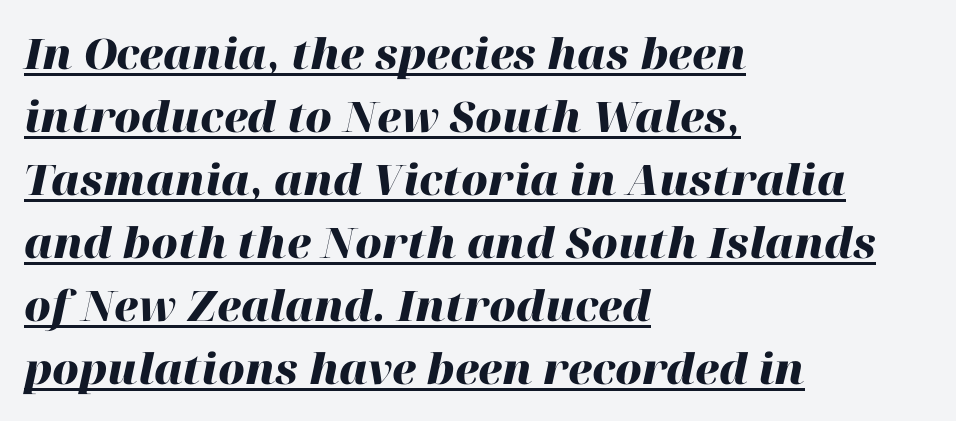
Q: Is the text bold? A: Yes.
Q: Is the text italic (slanted)? A: Yes, it leans right by about 12 degrees.
Q: Is the text underlined? A: Yes.
Q: How is the paragraph aligned? A: Left-aligned.
Q: Is the spacing between letters normal or unusually wide? A: Normal.
Q: Is the spacing between lines tight, normal or loose? A: Normal.
Q: Width (condensed, normal, or wide)? A: Normal.
Q: Stroke contrast? A: High.
Q: x-height? A: Medium.
Q: Monospaced? A: No.
